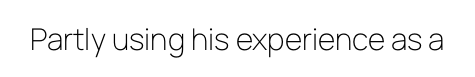
{"serif": "no", "italic": "no", "bold": "no", "weight": "light", "width": "normal", "stroke_contrast": "low", "x_height": "medium", "monospaced": "no", "underline": "no", "letter_spacing": "normal", "letter_spacing_em": 0.0, "glyph_px": 30}
